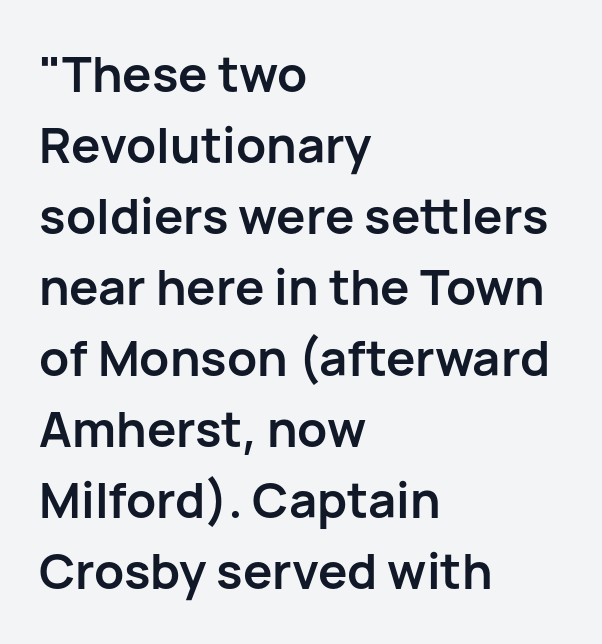
Q: Is the text bold? A: Yes.
Q: Is the text italic (slanted)? A: No, it is upright.
Q: Is the typeface a serif or a sans-serif typeface? A: Sans-serif.
Q: Is the text underlined? A: No.
Q: How is the paragraph aligned? A: Left-aligned.
Q: Is the spacing between letters normal or unusually wide? A: Normal.
Q: Is the spacing between lines tight, normal or loose? A: Normal.
Q: Width (condensed, normal, or wide)? A: Normal.
Q: Stroke contrast? A: Low.
Q: x-height? A: Medium.
Q: Monospaced? A: No.
